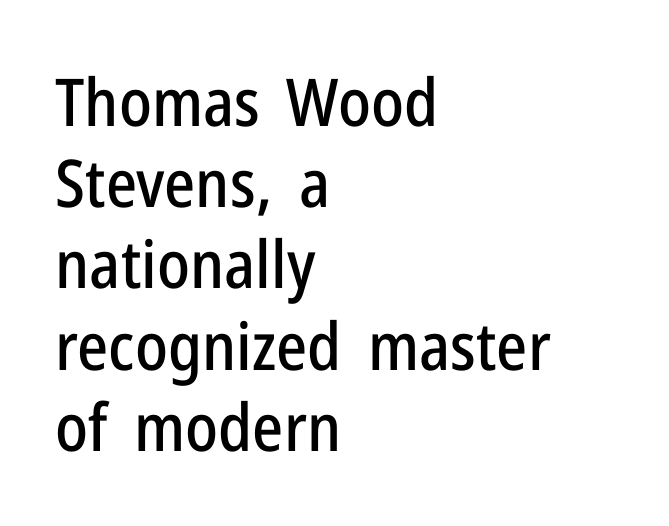
{"serif": "no", "italic": "no", "width": "condensed", "stroke_contrast": "low", "x_height": "medium", "monospaced": "no", "underline": "no", "align": "left", "line_spacing_ratio": 1.23, "letter_spacing": "normal", "letter_spacing_em": 0.0, "glyph_px": 66}
